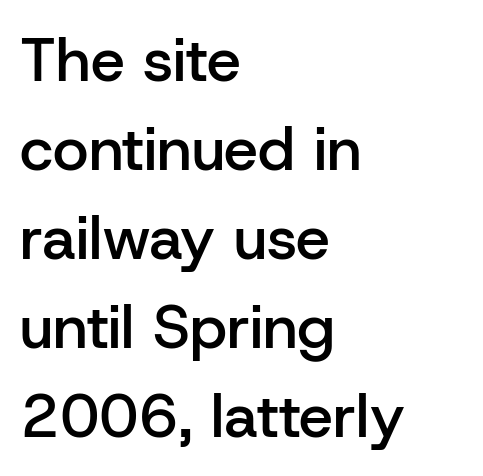
The image shows 61 px semibold sans-serif type, upright; set left-aligned, normal line spacing (1.46x), normal letter spacing, not underlined; low stroke contrast and a medium x-height.
